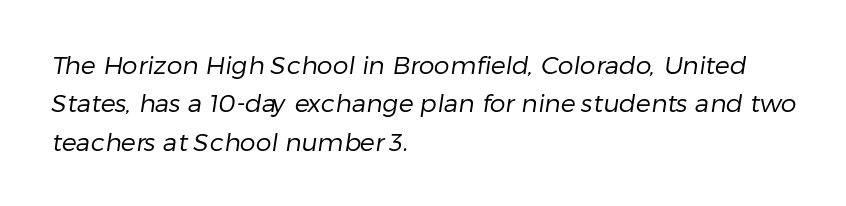
Q: Is the text bold? A: No.
Q: Is the text underlined? A: No.
Q: How is the paragraph aligned? A: Left-aligned.
Q: Is the spacing between letters normal or unusually wide? A: Normal.
Q: Is the spacing between lines tight, normal or loose? A: Normal.
